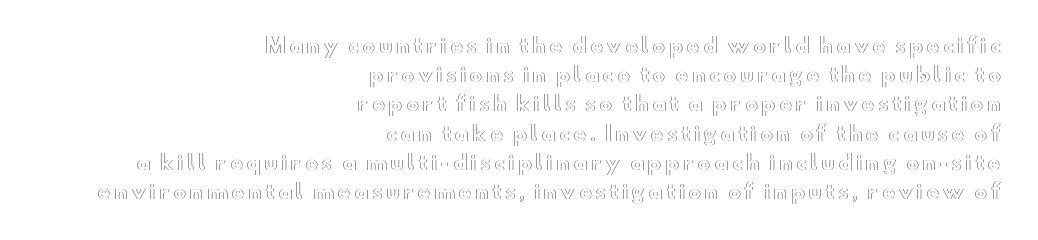
The lettering holds an erect, upright posture throughout. Compared with typical paragraphs, the rows here are spaced about the same. Which margin do the lines hug? The right one — the left edge is uneven. The string is rendered with underlining switched off.
